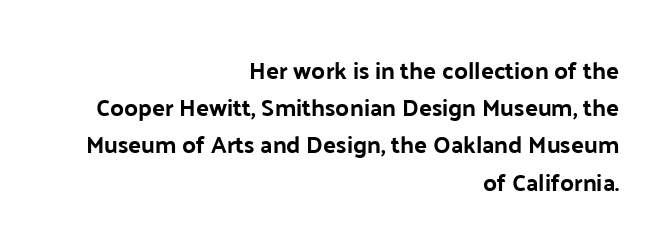
Short and long lines alike share a common ending point at right. In terms of leading, this rendering sits right in the middle. The strip under each line holds only bare page. Compared with typical body copy, the letter spacing here is the same.
